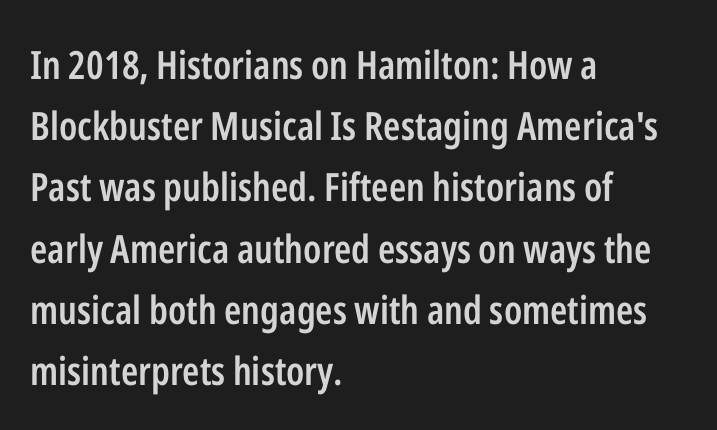
The image shows 39 px semibold, condensed sans-serif type, upright; set left-aligned, normal line spacing (1.57x), normal letter spacing, not underlined; low stroke contrast and a medium x-height.
